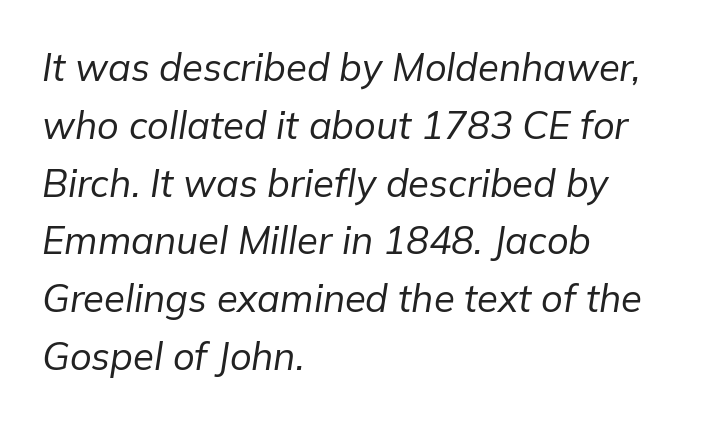
How would I describe the line gaps? Plain and ordinary. Line starts are locked; line ends wander. Is this a fixed-width face? No — the glyphs have proportional, varying widths. An italicized treatment has been applied to the whole sample. Characters follow at the spacing the type designer built in. The weight tops out at a normal text grade.
